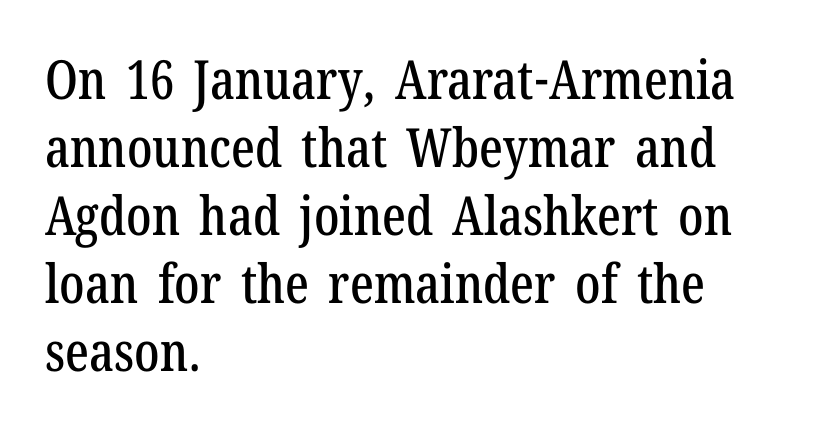
The image shows 54 px condensed serif type, upright; set left-aligned, normal line spacing (1.26x), normal letter spacing, not underlined; low stroke contrast and a medium x-height.
